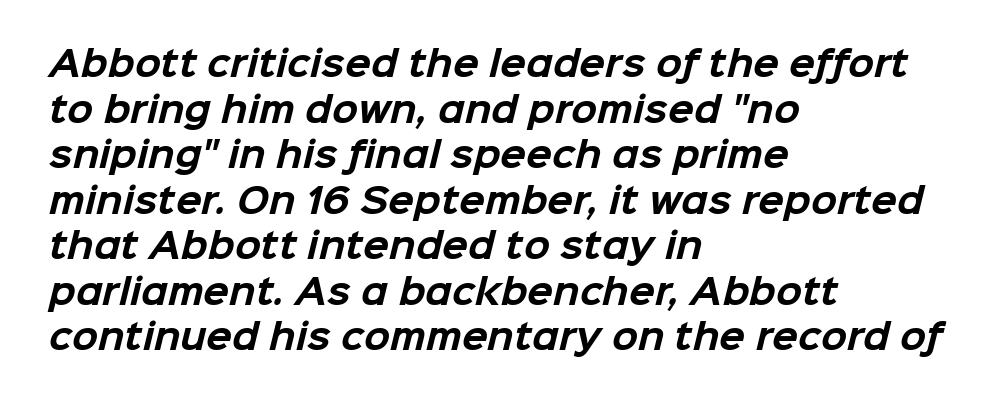
In CSS terms this would be text-align: left. A full-strength bold gives these letters their thick strokes. Varying glyph widths throughout — classic text-font behaviour. Glyph-to-glyph distance matches everyday printed text.
